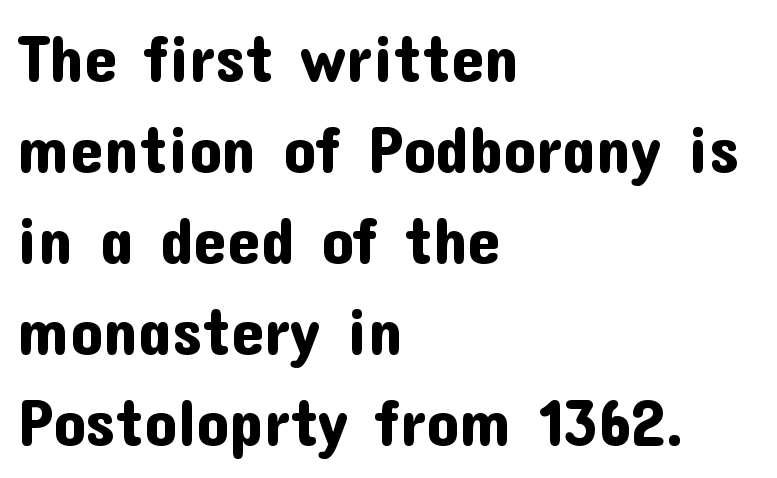
The image shows 66 px sans-serif type, upright; set left-aligned, normal line spacing (1.38x), normal letter spacing, not underlined; low stroke contrast and a medium x-height.
